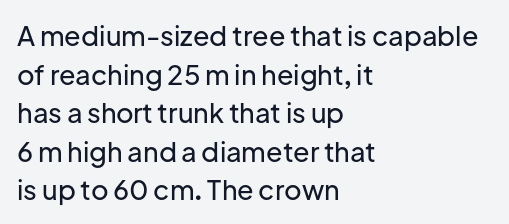
Tracking value appears to be zero — textbook default spacing. The font's upright variant was chosen for this text. Alignment: flush left. Rows of type keep a routine distance in the vertical direction. This rendering features lettering with no underline.
